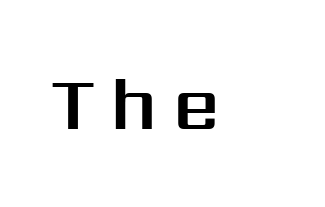
Q: Is the text italic (slanted)? A: No, it is upright.
Q: Is the typeface a serif or a sans-serif typeface? A: Sans-serif.
Q: Is the text underlined? A: No.
Q: Is the spacing between letters normal or unusually wide? A: Unusually wide.
Q: Width (condensed, normal, or wide)? A: Normal.
Q: Stroke contrast? A: Medium.
Q: x-height? A: Medium.
Q: Monospaced? A: No.
